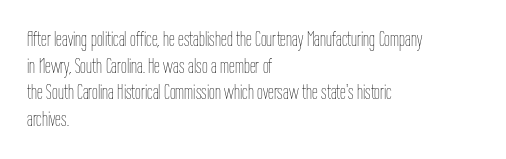
{"italic": "no", "bold": "no", "underline": "no", "align": "left", "line_spacing": "normal", "line_spacing_ratio": 1.27, "letter_spacing": "normal", "letter_spacing_em": 0.0, "glyph_px": 21}
